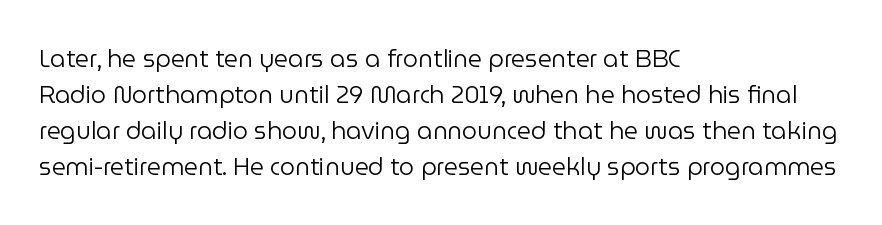
Q: Is the text bold? A: No.
Q: Is the text italic (slanted)? A: No, it is upright.
Q: Is the text underlined? A: No.
Q: How is the paragraph aligned? A: Left-aligned.
Q: Is the spacing between letters normal or unusually wide? A: Normal.
Q: Is the spacing between lines tight, normal or loose? A: Normal.
